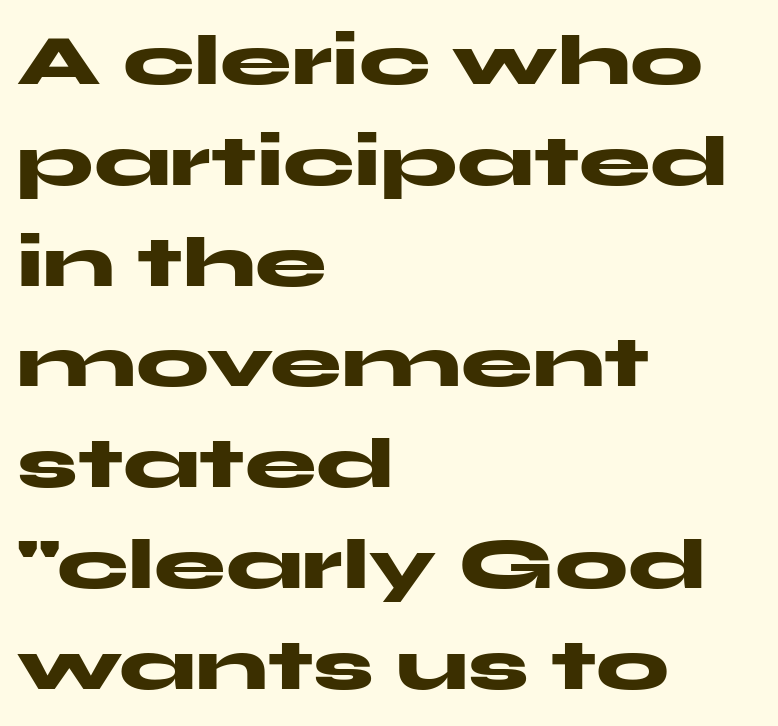
Q: Is the text bold? A: Yes.
Q: Is the text italic (slanted)? A: No, it is upright.
Q: Is the typeface a serif or a sans-serif typeface? A: Sans-serif.
Q: Is the text underlined? A: No.
Q: How is the paragraph aligned? A: Left-aligned.
Q: Is the spacing between letters normal or unusually wide? A: Normal.
Q: Is the spacing between lines tight, normal or loose? A: Normal.
Q: Width (condensed, normal, or wide)? A: Wide.
Q: Stroke contrast? A: Medium.
Q: x-height? A: Medium.
Q: Monospaced? A: No.
